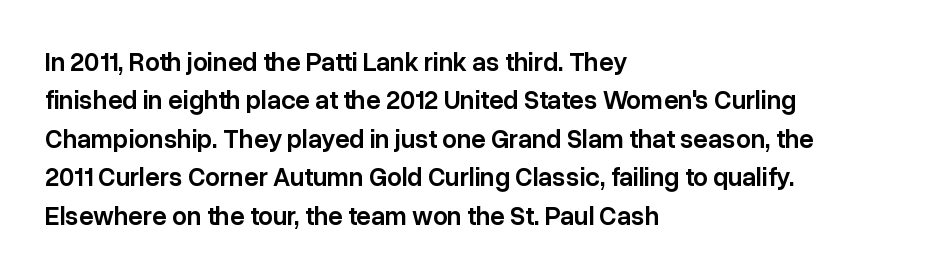
Q: Is the text bold? A: Semi-bold.
Q: Is the text italic (slanted)? A: No, it is upright.
Q: Is the text underlined? A: No.
Q: How is the paragraph aligned? A: Left-aligned.
Q: Is the spacing between letters normal or unusually wide? A: Normal.
Q: Is the spacing between lines tight, normal or loose? A: Normal.
